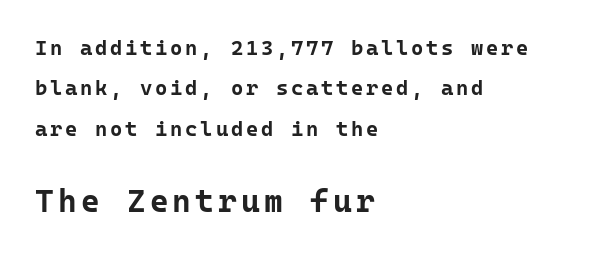
Q: Is the text bold? A: Yes.
Q: Is the text italic (slanted)? A: No, it is upright.
Q: Is the typeface a serif or a sans-serif typeface? A: Sans-serif.
Q: Is the text underlined? A: No.
Q: How is the paragraph aligned? A: Left-aligned.
Q: Is the spacing between lines tight, normal or loose? A: Loose.
Q: Which block of text is set in a larger size, the first (top) or the second (bottom)? A: The second (bottom) one.
Q: Width (condensed, normal, or wide)? A: Normal.
Q: Stroke contrast? A: Low.
Q: x-height? A: Medium.
Q: Monospaced? A: Yes.
